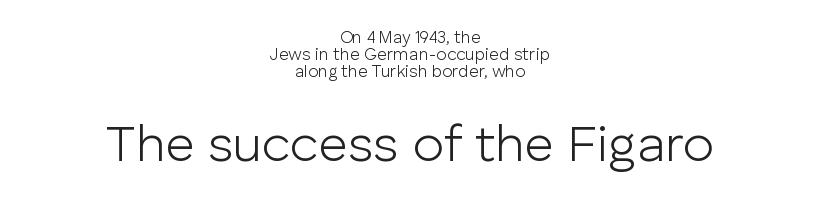
Q: Is the text bold? A: No.
Q: Is the text italic (slanted)? A: No, it is upright.
Q: Is the typeface a serif or a sans-serif typeface? A: Sans-serif.
Q: Is the text underlined? A: No.
Q: How is the paragraph aligned? A: Centered.
Q: Is the spacing between letters normal or unusually wide? A: Normal.
Q: Is the spacing between lines tight, normal or loose? A: Tight.
Q: Which block of text is set in a larger size, the first (top) or the second (bottom)? A: The second (bottom) one.
Q: Width (condensed, normal, or wide)? A: Normal.
Q: Stroke contrast? A: Low.
Q: x-height? A: Medium.
Q: Monospaced? A: No.
